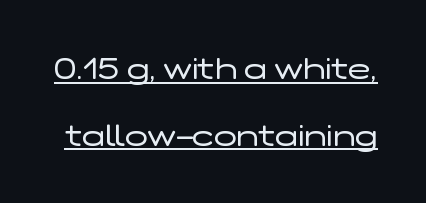
The image shows 30 px regular-weight, wide sans-serif type, upright; set loose line spacing (2.23x), normal letter spacing, underlined; low stroke contrast and a medium x-height.
